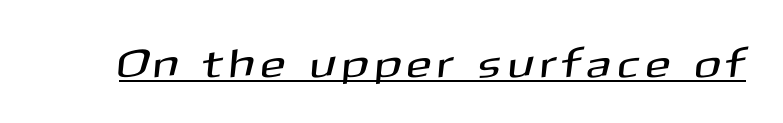
Q: Is the typeface a serif or a sans-serif typeface? A: Sans-serif.
Q: Is the text underlined? A: Yes.
Q: Is the spacing between letters normal or unusually wide? A: Unusually wide.
Q: Width (condensed, normal, or wide)? A: Normal.
Q: Stroke contrast? A: Medium.
Q: x-height? A: Medium.
Q: Monospaced? A: No.
